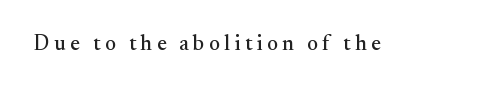
If you drew a line through each stem, it would be perfectly vertical. Anything drawn beneath the words? Only blank space. These lines have a slow, spaced-out rhythm from letter to letter.
